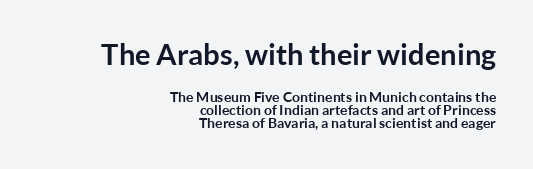
The image shows 29 px semibold sans-serif type, upright; set right-aligned, tight line spacing (0.95x), normal letter spacing, not underlined; the first (top) block is 2.07x larger; low stroke contrast and a medium x-height.
